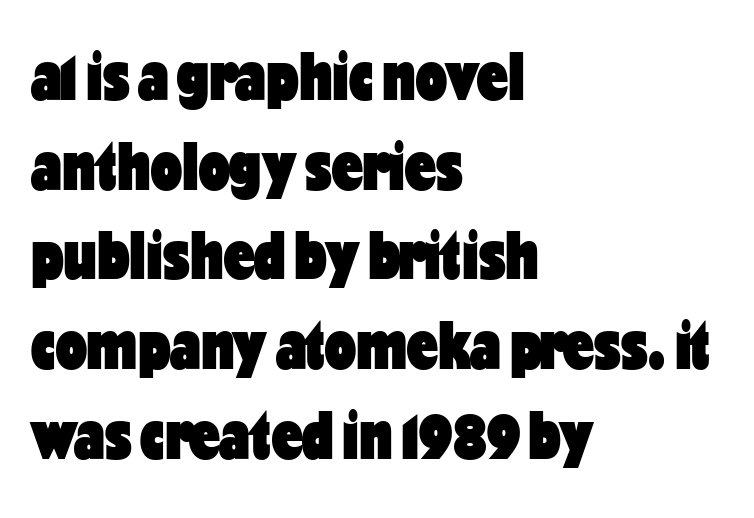
The image shows 69 px heavy, condensed sans-serif type, upright; set left-aligned, normal line spacing (1.3x), normal letter spacing, not underlined; low stroke contrast and a medium x-height.
